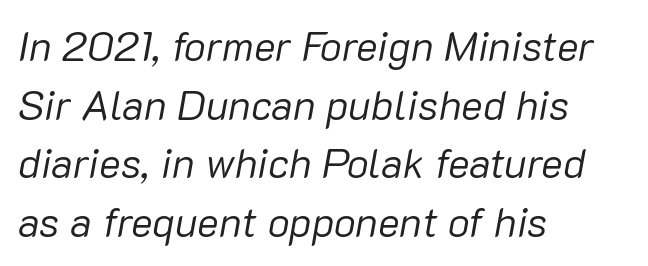
{"italic": "yes", "lean": "right", "slant_degrees": 10, "bold": "no", "weight": "regular", "width": "normal", "stroke_contrast": "low", "x_height": "medium", "monospaced": "no", "underline": "no", "align": "left", "line_spacing": "normal", "line_spacing_ratio": 1.43, "letter_spacing": "normal", "letter_spacing_em": 0.0, "glyph_px": 41}
